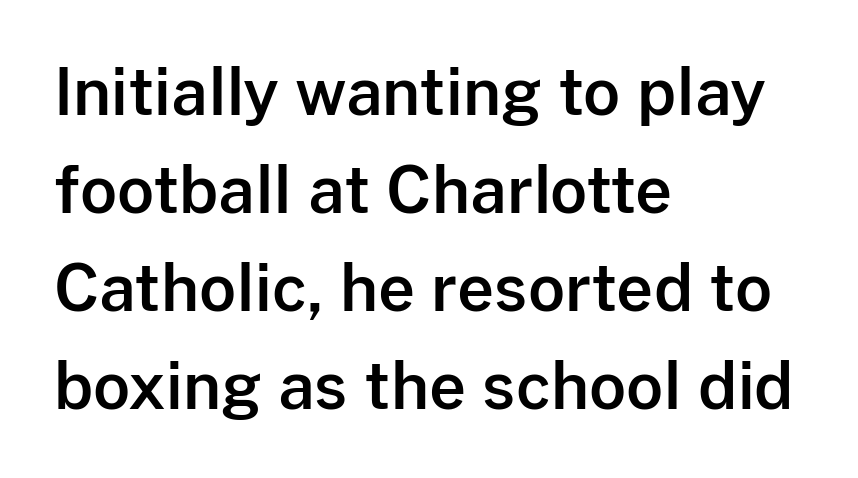
{"serif": "no", "italic": "no", "width": "normal", "stroke_contrast": "low", "x_height": "medium", "monospaced": "no", "underline": "no", "align": "left", "line_spacing": "normal", "line_spacing_ratio": 1.53, "letter_spacing": "normal", "letter_spacing_em": 0.0, "glyph_px": 64}
